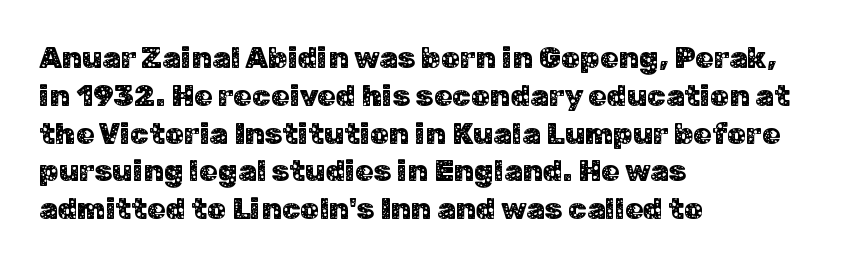
The image shows 30 px sans-serif type, upright; set left-aligned, normal line spacing (1.26x), normal letter spacing, not underlined; low stroke contrast and a medium x-height.
